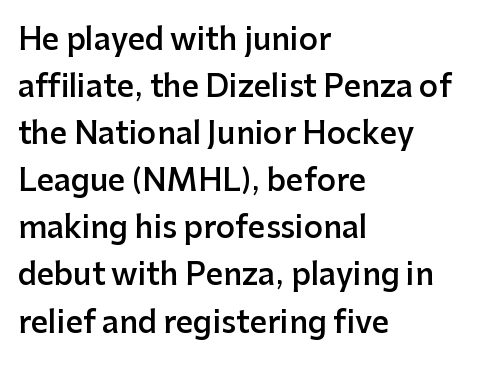
{"serif": "no", "italic": "no", "bold": "semi", "weight": "semibold", "width": "normal", "stroke_contrast": "low", "x_height": "medium", "monospaced": "no", "underline": "no", "align": "left", "line_spacing": "normal", "line_spacing_ratio": 1.57, "letter_spacing": "normal", "letter_spacing_em": 0.0, "glyph_px": 30}
